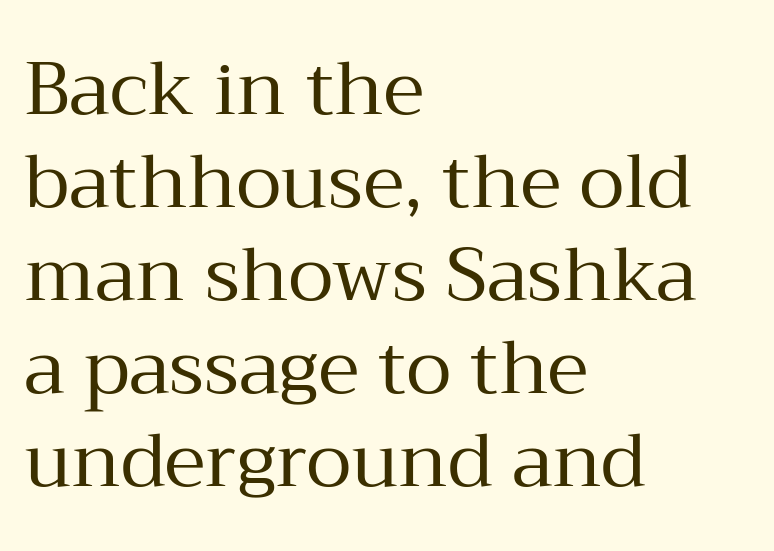
Q: Is the text bold? A: No.
Q: Is the text italic (slanted)? A: No, it is upright.
Q: Is the typeface a serif or a sans-serif typeface? A: Serif.
Q: Is the text underlined? A: No.
Q: How is the paragraph aligned? A: Left-aligned.
Q: Is the spacing between letters normal or unusually wide? A: Normal.
Q: Width (condensed, normal, or wide)? A: Normal.
Q: Stroke contrast? A: Medium.
Q: x-height? A: Medium.
Q: Monospaced? A: No.
